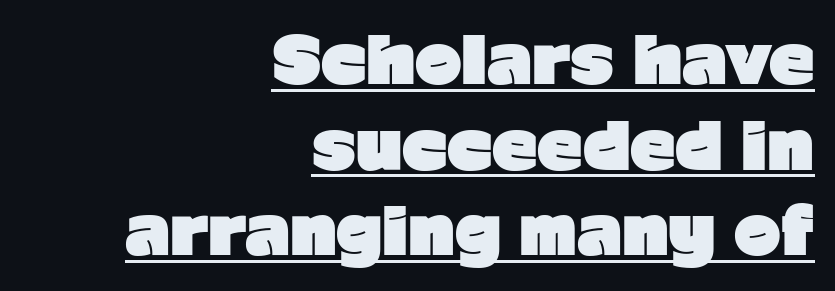
Q: Is the text bold? A: Yes.
Q: Is the text italic (slanted)? A: No, it is upright.
Q: Is the typeface a serif or a sans-serif typeface? A: Sans-serif.
Q: Is the text underlined? A: Yes.
Q: How is the paragraph aligned? A: Right-aligned.
Q: Is the spacing between letters normal or unusually wide? A: Normal.
Q: Is the spacing between lines tight, normal or loose? A: Normal.
Q: Width (condensed, normal, or wide)? A: Normal.
Q: Stroke contrast? A: Low.
Q: x-height? A: Medium.
Q: Monospaced? A: No.
